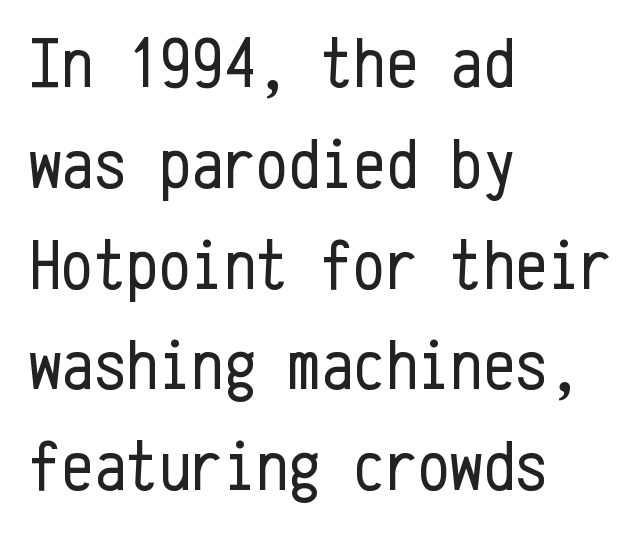
Q: Is the text bold? A: No.
Q: Is the text italic (slanted)? A: No, it is upright.
Q: Is the typeface a serif or a sans-serif typeface? A: Sans-serif.
Q: Is the text underlined? A: No.
Q: How is the paragraph aligned? A: Left-aligned.
Q: Is the spacing between letters normal or unusually wide? A: Normal.
Q: Is the spacing between lines tight, normal or loose? A: Normal.
Q: Width (condensed, normal, or wide)? A: Condensed.
Q: Stroke contrast? A: Low.
Q: x-height? A: Medium.
Q: Monospaced? A: Yes.
